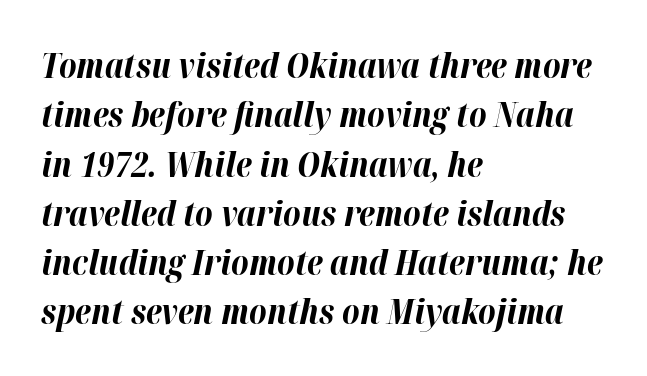
{"italic": "yes", "lean": "right", "slant_degrees": 12, "bold": "yes", "weight": "bold", "width": "normal", "stroke_contrast": "high", "x_height": "medium", "monospaced": "no", "underline": "no", "align": "left", "line_spacing": "normal", "line_spacing_ratio": 1.45, "letter_spacing": "normal", "letter_spacing_em": 0.0, "glyph_px": 34}
